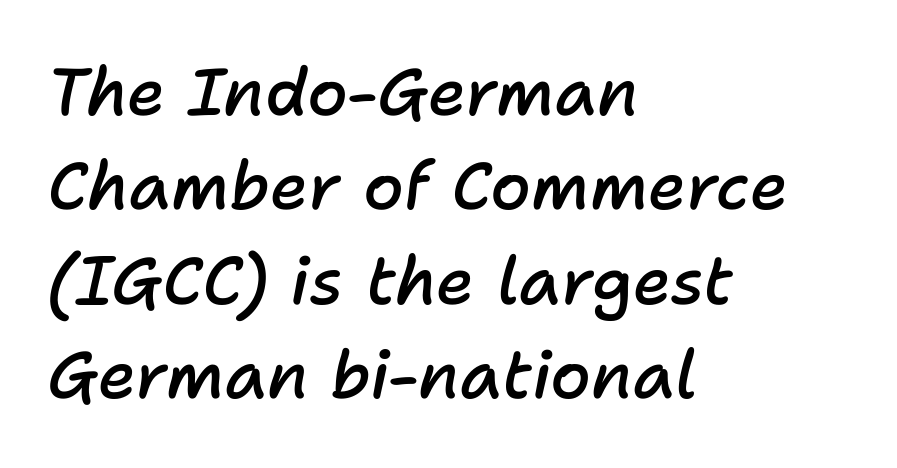
Q: Is the text bold? A: Semi-bold.
Q: Is the text italic (slanted)? A: Yes, it leans right by about 11 degrees.
Q: Is the text underlined? A: No.
Q: How is the paragraph aligned? A: Left-aligned.
Q: Is the spacing between letters normal or unusually wide? A: Normal.
Q: Is the spacing between lines tight, normal or loose? A: Normal.
Q: Width (condensed, normal, or wide)? A: Normal.
Q: Stroke contrast? A: Low.
Q: x-height? A: Medium.
Q: Monospaced? A: No.
